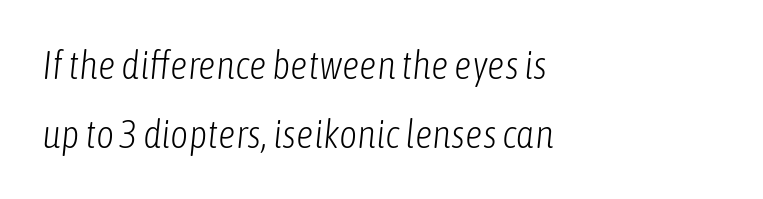
These lines are rendered in a variable-pitch font. Nobody drew a line under any word here. Teacher's note: observe the even left margin — that is flush-left alignment. Emphasis-style slanted type is in use. Spacing between characters is what you'd get straight out of the box. Stem width sits at or under what a default text font uses.
